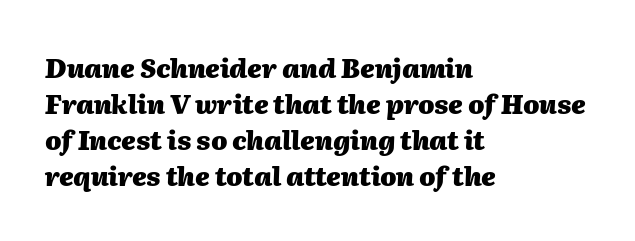
Q: Is the text bold? A: Yes.
Q: Is the text italic (slanted)? A: Yes, it leans right by about 2 degrees.
Q: Is the text underlined? A: No.
Q: How is the paragraph aligned? A: Left-aligned.
Q: Is the spacing between letters normal or unusually wide? A: Normal.
Q: Is the spacing between lines tight, normal or loose? A: Normal.
